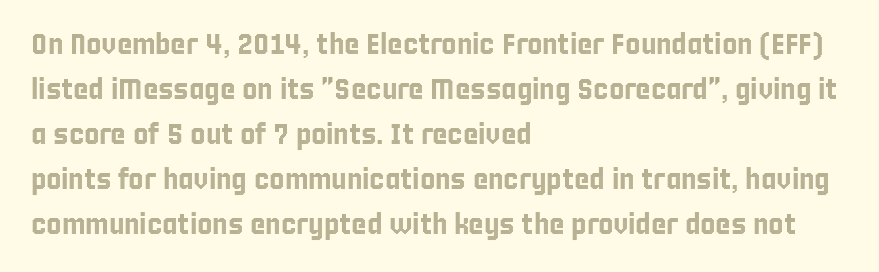
Quick note: not italic, upright. Honestly, the row spacing looks completely unremarkable. Character widths vary here, with narrow letters taking less room than wide ones. This rendering features lettering with no underline. Words appear dense and cohesive because spacing is normal.
